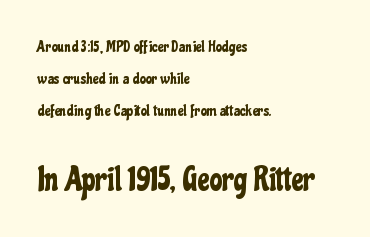
Q: Is the text italic (slanted)? A: No, it is upright.
Q: Is the typeface a serif or a sans-serif typeface? A: Sans-serif.
Q: Is the text underlined? A: No.
Q: How is the paragraph aligned? A: Left-aligned.
Q: Is the spacing between letters normal or unusually wide? A: Normal.
Q: Is the spacing between lines tight, normal or loose? A: Loose.
Q: Which block of text is set in a larger size, the first (top) or the second (bottom)? A: The second (bottom) one.
Q: Width (condensed, normal, or wide)? A: Condensed.
Q: Stroke contrast? A: Low.
Q: x-height? A: Medium.
Q: Monospaced? A: No.
